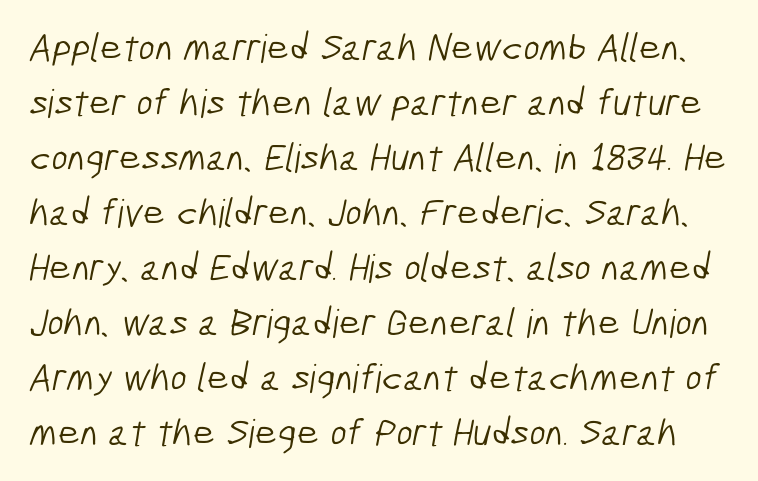
{"serif": "no", "bold": "no", "weight": "light", "width": "condensed", "stroke_contrast": "low", "x_height": "medium", "monospaced": "no", "underline": "no", "line_spacing": "normal", "line_spacing_ratio": 1.41, "letter_spacing": "normal", "letter_spacing_em": 0.0, "glyph_px": 39}
